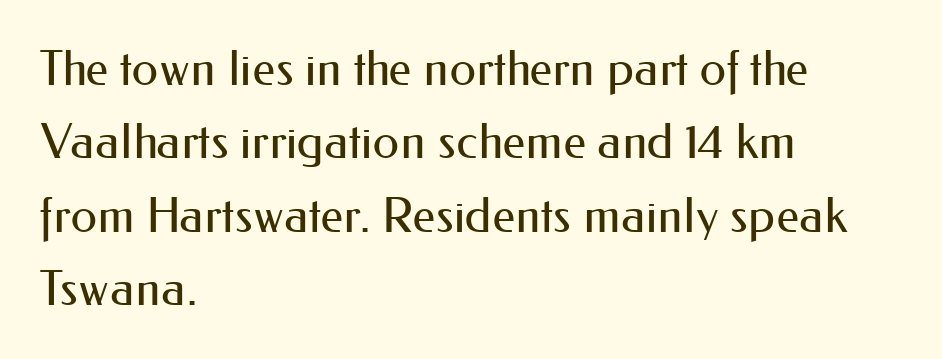
{"serif": "no", "italic": "no", "bold": "no", "weight": "regular", "width": "normal", "stroke_contrast": "medium", "x_height": "small", "monospaced": "no", "underline": "no", "align": "left", "line_spacing": "normal", "line_spacing_ratio": 1.53, "letter_spacing": "normal", "letter_spacing_em": 0.0, "glyph_px": 48}
